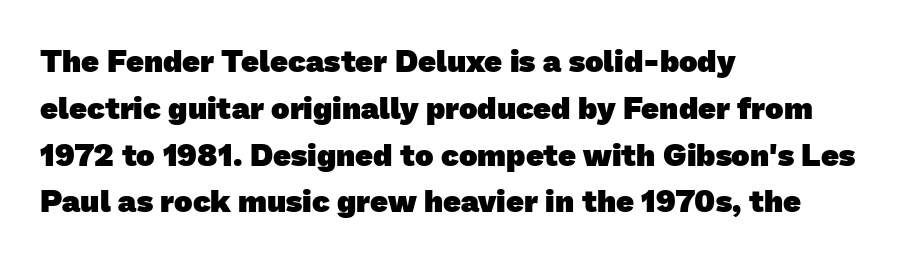
{"serif": "no", "bold": "yes", "weight": "heavy", "width": "normal", "stroke_contrast": "low", "x_height": "medium", "monospaced": "no", "underline": "no", "align": "left", "line_spacing": "normal", "line_spacing_ratio": 1.51, "letter_spacing": "normal", "letter_spacing_em": 0.0, "glyph_px": 31}
